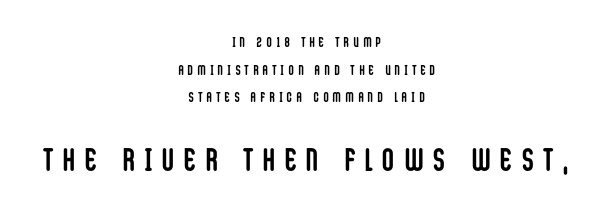
{"serif": "no", "italic": "no", "bold": "yes", "weight": "semibold", "width": "condensed", "stroke_contrast": "low", "x_height": "large", "monospaced": "no", "underline": "no", "align": "center", "line_spacing": "loose", "line_spacing_ratio": 1.97, "letter_spacing": "wide", "letter_spacing_em": 0.33, "larger_block": "second", "size_ratio": 2.29, "glyph_px": 32}
